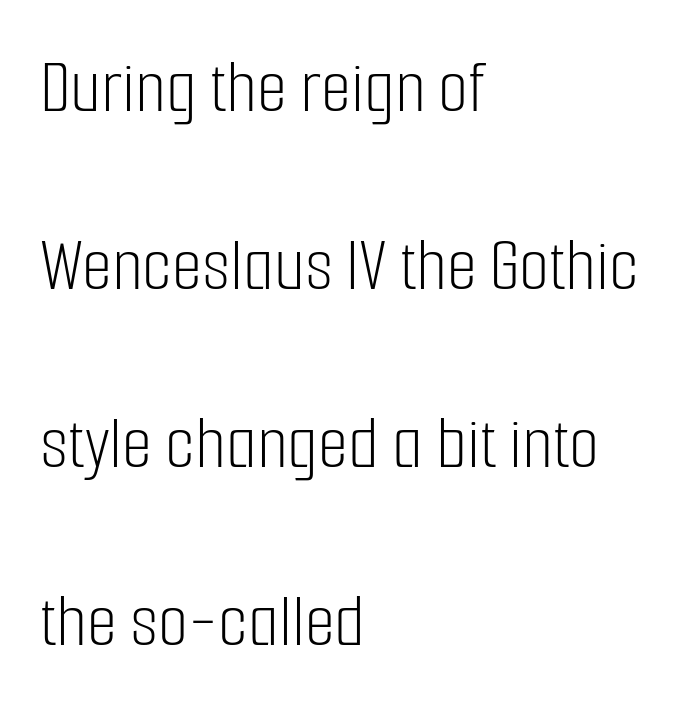
Spacing verdict: proportional, widths tailored to each character. Each new line begins a long way beneath the previous one. Stroke thickness stays within the range of a standard reading face or lighter. Beneath every word, the page is bare.
